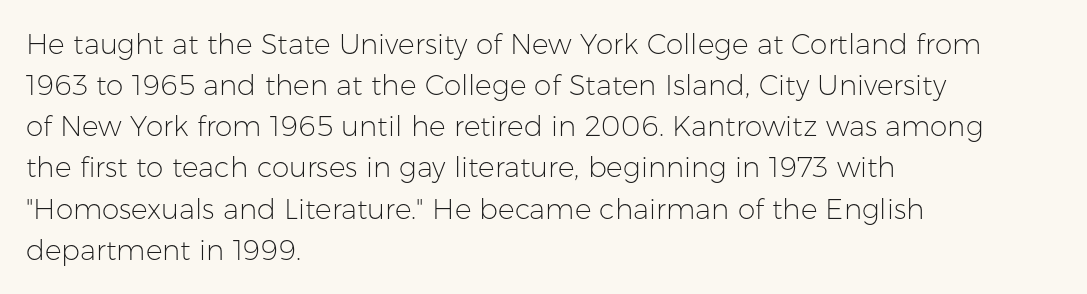
{"serif": "no", "italic": "no", "bold": "no", "weight": "light", "width": "normal", "stroke_contrast": "low", "x_height": "medium", "monospaced": "no", "underline": "no", "align": "left", "line_spacing": "normal", "line_spacing_ratio": 1.47, "letter_spacing": "normal", "letter_spacing_em": 0.0, "glyph_px": 28}
